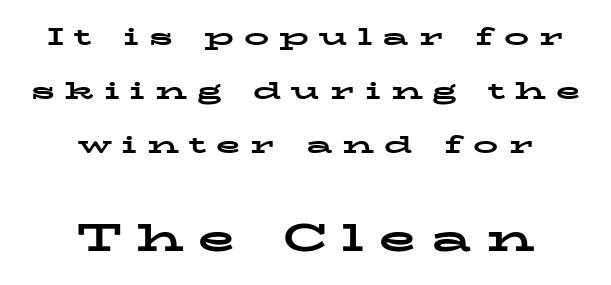
Q: Is the text bold? A: Yes.
Q: Is the text italic (slanted)? A: No, it is upright.
Q: Is the typeface a serif or a sans-serif typeface? A: Serif.
Q: Is the text underlined? A: No.
Q: How is the paragraph aligned? A: Centered.
Q: Is the spacing between letters normal or unusually wide? A: Unusually wide.
Q: Is the spacing between lines tight, normal or loose? A: Loose.
Q: Which block of text is set in a larger size, the first (top) or the second (bottom)? A: The second (bottom) one.
Q: Width (condensed, normal, or wide)? A: Wide.
Q: Stroke contrast? A: Low.
Q: x-height? A: Medium.
Q: Monospaced? A: No.
